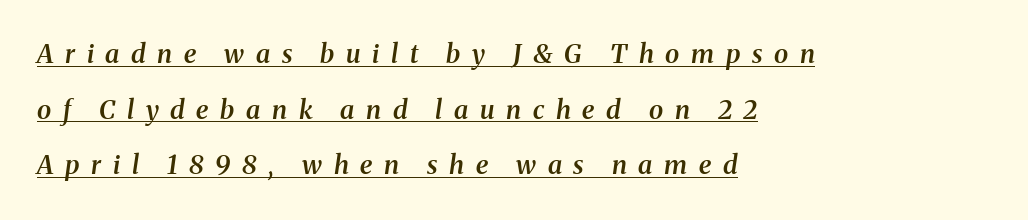
Q: Is the text bold? A: Semi-bold.
Q: Is the text italic (slanted)? A: Yes, it leans right by about 8 degrees.
Q: Is the text underlined? A: Yes.
Q: How is the paragraph aligned? A: Left-aligned.
Q: Is the spacing between letters normal or unusually wide? A: Unusually wide.
Q: Is the spacing between lines tight, normal or loose? A: Loose.
